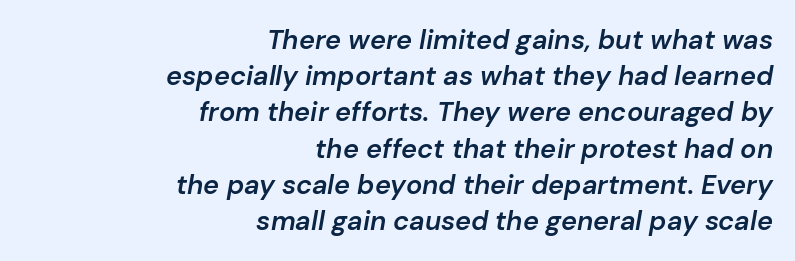
Does the leading feel generous? No, just average. Does extra space separate the letters? No, they use regular spacing. Underline: absent. Leftover space on each line is placed entirely before the opening word. The glyphs have the mass of a demibold cut, below bold. Rendered with sloped, italic letterforms.
